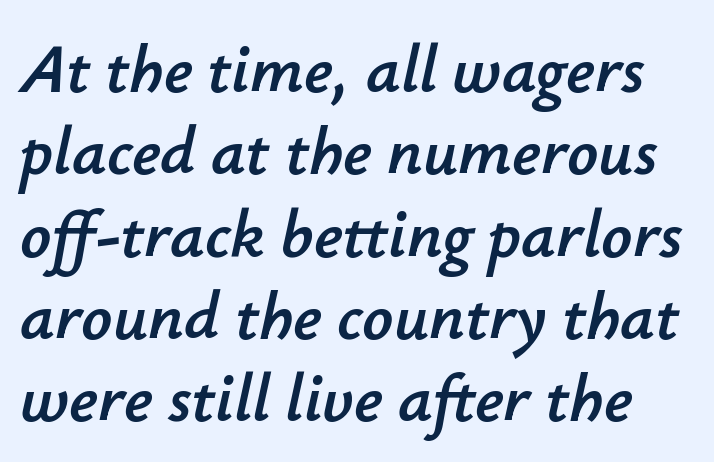
The letterforms sit shoulder to shoulder at normal distance. Looking at the ascenders, they clearly lean. Type without underlining. Spacing verdict: proportional, widths tailored to each character.
